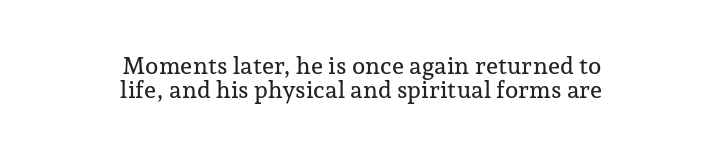
{"italic": "no", "underline": "no", "align": "center", "line_spacing": "tight", "line_spacing_ratio": 1.0, "letter_spacing": "normal", "letter_spacing_em": 0.0, "glyph_px": 24}
